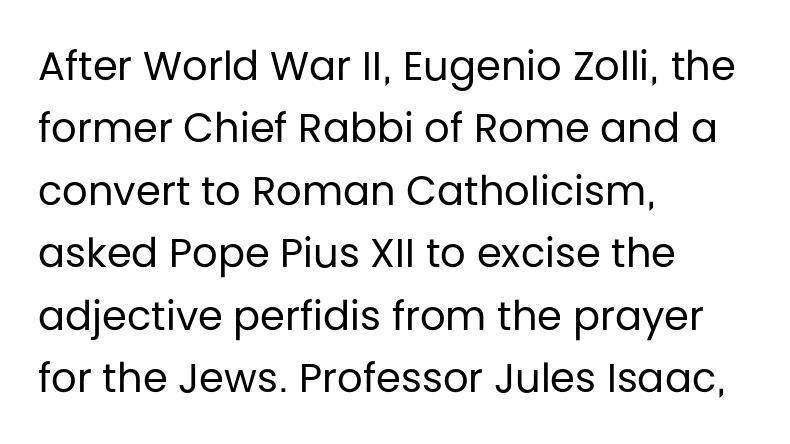
Q: Is the text bold? A: No.
Q: Is the text italic (slanted)? A: No, it is upright.
Q: Is the typeface a serif or a sans-serif typeface? A: Sans-serif.
Q: Is the text underlined? A: No.
Q: How is the paragraph aligned? A: Left-aligned.
Q: Is the spacing between letters normal or unusually wide? A: Normal.
Q: Is the spacing between lines tight, normal or loose? A: Normal.
Q: Width (condensed, normal, or wide)? A: Normal.
Q: Stroke contrast? A: Low.
Q: x-height? A: Large.
Q: Monospaced? A: No.
